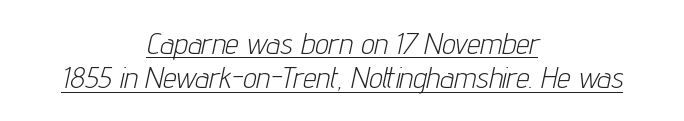
The image shows 30 px light, condensed type, italic (leaning right); set centered, tight line spacing (1.15x), normal letter spacing, underlined; low stroke contrast and a medium x-height.
